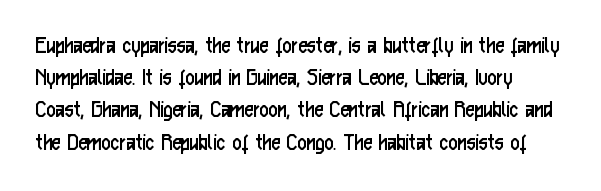
The image shows 25 px text type, upright; set left-aligned, normal line spacing (1.29x), normal letter spacing, not underlined.
